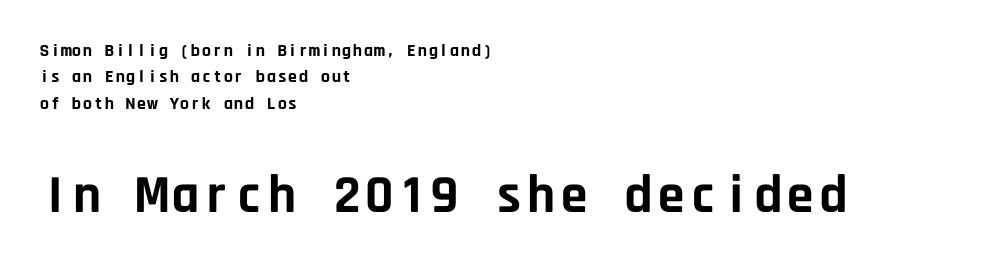
The image shows 54 px bold sans-serif type, upright, monospaced; set left-aligned, normal line spacing (1.46x), normal letter spacing, not underlined; the second (bottom) block is 3.0x larger; low stroke contrast and a large x-height.
